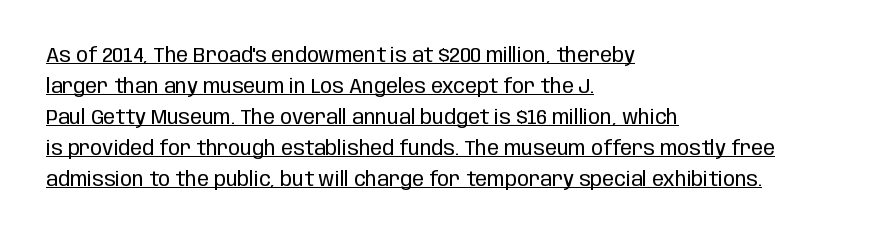
Q: Is the text bold? A: No.
Q: Is the text italic (slanted)? A: No, it is upright.
Q: Is the text underlined? A: Yes.
Q: How is the paragraph aligned? A: Left-aligned.
Q: Is the spacing between letters normal or unusually wide? A: Normal.
Q: Is the spacing between lines tight, normal or loose? A: Normal.
